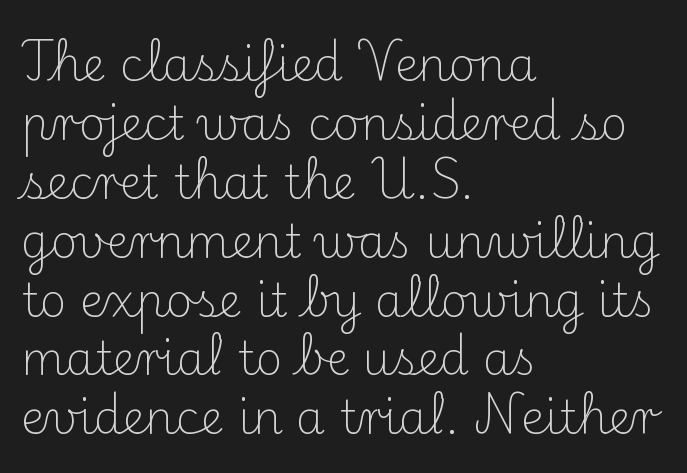
{"serif": "yes", "italic": "no", "bold": "no", "weight": "light", "width": "normal", "stroke_contrast": "medium", "x_height": "small", "monospaced": "no", "underline": "no", "align": "left", "line_spacing": "normal", "line_spacing_ratio": 1.28, "letter_spacing": "normal", "letter_spacing_em": 0.0, "glyph_px": 46}
